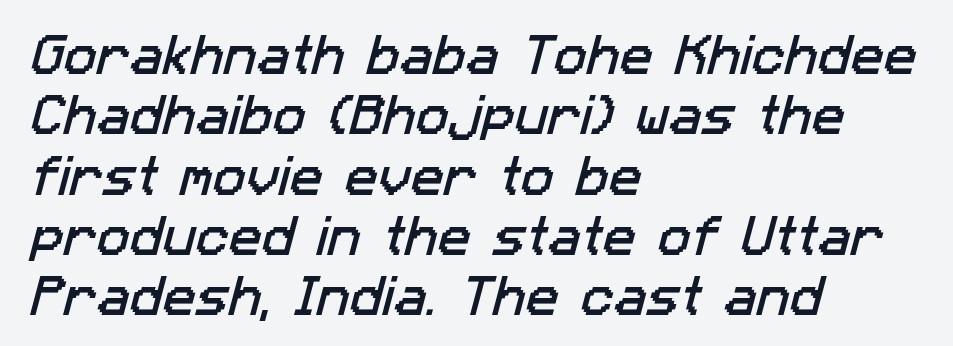
The image shows 44 px sans-serif type; set left-aligned, normal line spacing (1.37x), normal letter spacing, not underlined; low stroke contrast and a medium x-height.
